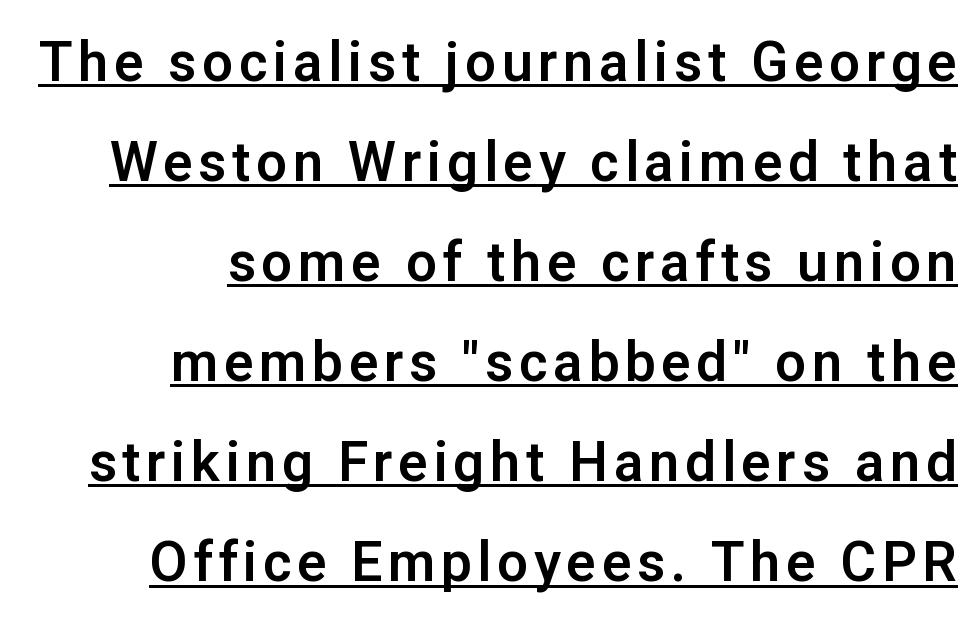
Q: Is the text italic (slanted)? A: No, it is upright.
Q: Is the typeface a serif or a sans-serif typeface? A: Sans-serif.
Q: Is the text underlined? A: Yes.
Q: How is the paragraph aligned? A: Right-aligned.
Q: Width (condensed, normal, or wide)? A: Normal.
Q: Stroke contrast? A: Low.
Q: x-height? A: Medium.
Q: Monospaced? A: No.
